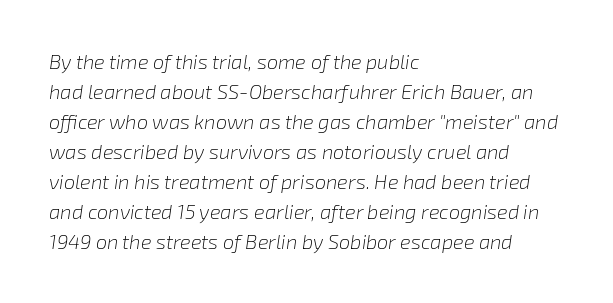
Q: Is the text bold? A: No.
Q: Is the text italic (slanted)? A: Yes, it leans right by about 8 degrees.
Q: Is the text underlined? A: No.
Q: How is the paragraph aligned? A: Left-aligned.
Q: Is the spacing between letters normal or unusually wide? A: Normal.
Q: Is the spacing between lines tight, normal or loose? A: Normal.
